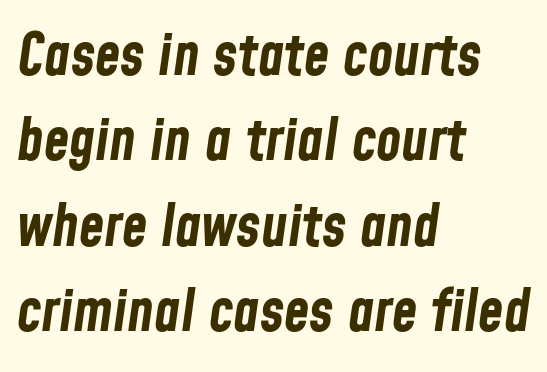
The font's italic variant was chosen for this text. A full-strength bold gives these letters their thick strokes. Quick note: interline space is typical. The line texture is even and compact thanks to regular tracking.
